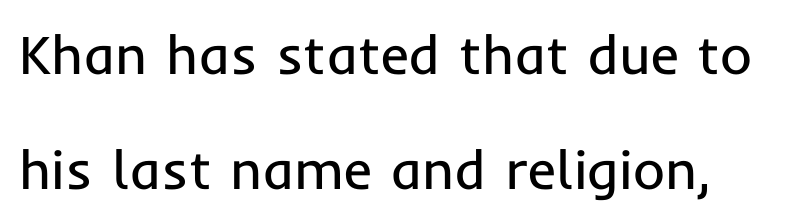
The image shows 55 px regular-weight sans-serif type, upright; set loose line spacing (2.09x), normal letter spacing, not underlined; low stroke contrast and a medium x-height.
